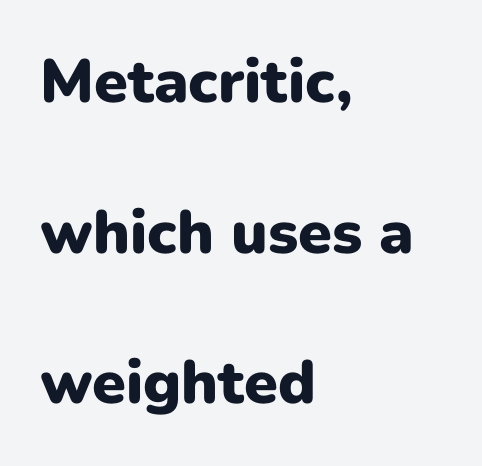
The image shows 61 px heavy sans-serif type, upright; set left-aligned, loose line spacing (2.47x), normal letter spacing, not underlined; low stroke contrast and a medium x-height.
